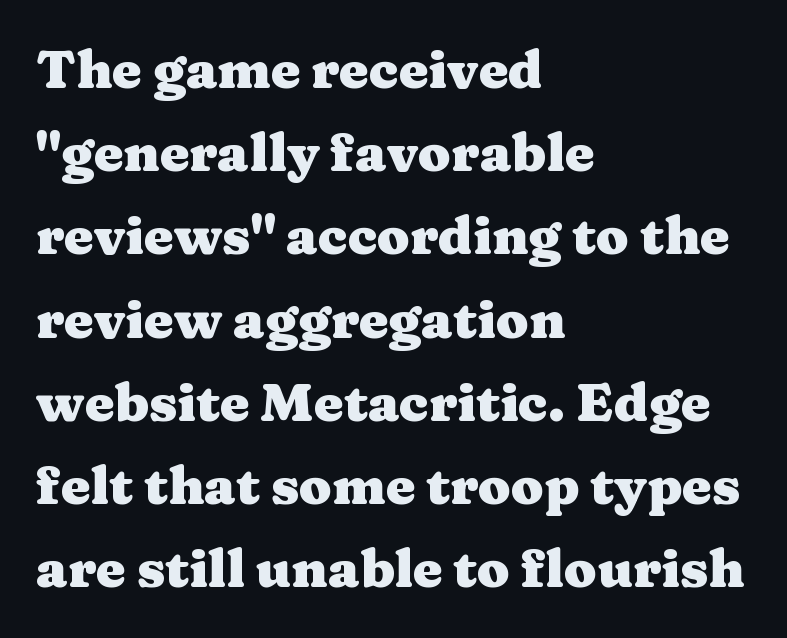
The designer left line spacing at the default. A typesetter would label this face a serif. Students, note that the glyphs here touch the page at normal intervals. The glyphs have the mass of a bold cut. Every row of glyphs begins at an identical x-position on the left. A typesetter would mark this as roman, not italic.
